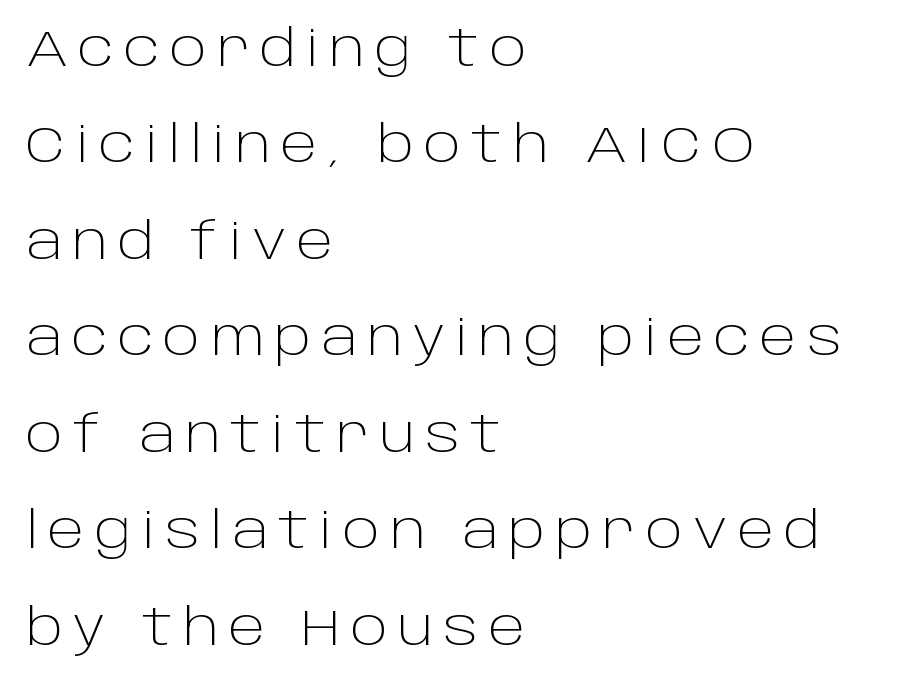
Q: Is the text bold? A: No.
Q: Is the text italic (slanted)? A: No, it is upright.
Q: Is the typeface a serif or a sans-serif typeface? A: Sans-serif.
Q: Is the text underlined? A: No.
Q: How is the paragraph aligned? A: Left-aligned.
Q: Is the spacing between letters normal or unusually wide? A: Unusually wide.
Q: Is the spacing between lines tight, normal or loose? A: Loose.
Q: Width (condensed, normal, or wide)? A: Normal.
Q: Stroke contrast? A: Low.
Q: x-height? A: Large.
Q: Monospaced? A: No.
